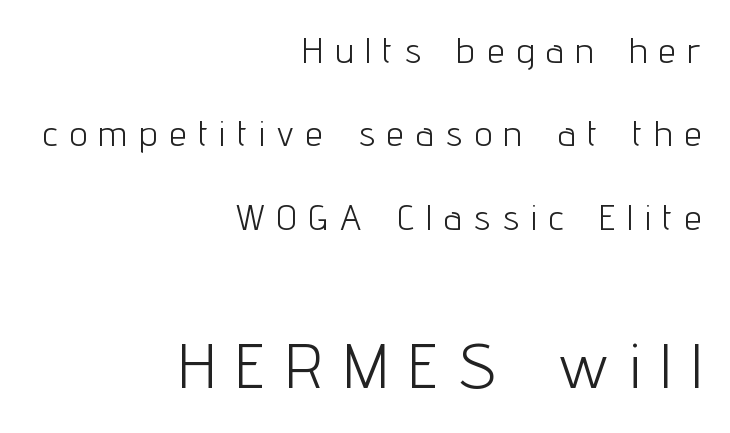
{"serif": "no", "italic": "no", "bold": "no", "weight": "light", "width": "condensed", "stroke_contrast": "low", "x_height": "medium", "monospaced": "no", "underline": "no", "align": "right", "line_spacing": "loose", "line_spacing_ratio": 2.38, "letter_spacing": "wide", "letter_spacing_em": 0.36, "larger_block": "second", "size_ratio": 1.77, "glyph_px": 62}
